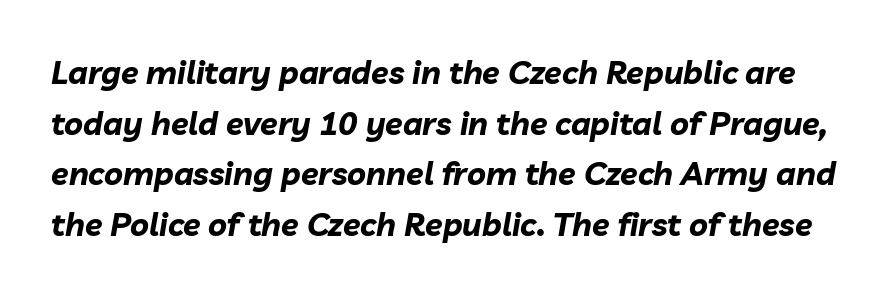
Q: Is the text bold? A: Yes.
Q: Is the text italic (slanted)? A: Yes, it leans right by about 10 degrees.
Q: Is the text underlined? A: No.
Q: Is the spacing between letters normal or unusually wide? A: Normal.
Q: Is the spacing between lines tight, normal or loose? A: Normal.
Q: Width (condensed, normal, or wide)? A: Normal.
Q: Stroke contrast? A: Low.
Q: x-height? A: Medium.
Q: Monospaced? A: No.
